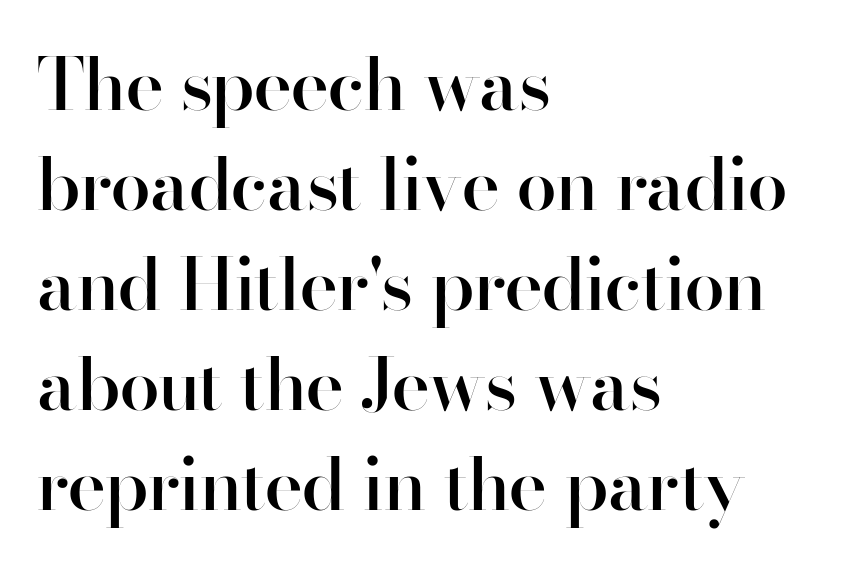
Q: Is the text bold? A: Semi-bold.
Q: Is the text italic (slanted)? A: No, it is upright.
Q: Is the typeface a serif or a sans-serif typeface? A: Sans-serif.
Q: Is the text underlined? A: No.
Q: How is the paragraph aligned? A: Left-aligned.
Q: Is the spacing between letters normal or unusually wide? A: Normal.
Q: Is the spacing between lines tight, normal or loose? A: Normal.
Q: Width (condensed, normal, or wide)? A: Normal.
Q: Stroke contrast? A: High.
Q: x-height? A: Small.
Q: Monospaced? A: No.
